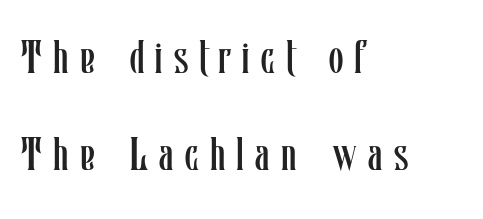
The specimen reads as upright at a glance. Type without underlining. Vertically, the passage feels expansive, rows floating well apart. Summary of weight: not heavy and not bold. Characters follow at a spacing far wider than the type designer built in. Teacher's note: observe the even left margin — that is flush-left alignment.
